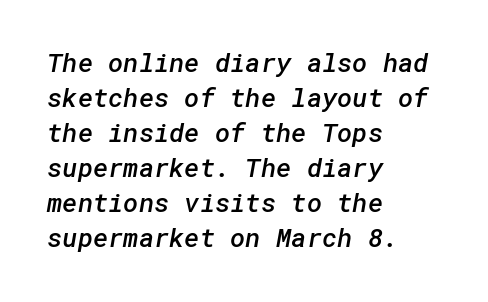
{"bold": "semi", "underline": "no", "align": "left", "line_spacing": "normal", "line_spacing_ratio": 1.35, "letter_spacing": "normal", "letter_spacing_em": 0.0, "glyph_px": 26}
